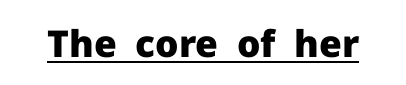
{"serif": "no", "italic": "no", "bold": "yes", "weight": "heavy", "width": "normal", "stroke_contrast": "low", "x_height": "medium", "monospaced": "no", "underline": "yes", "letter_spacing": "normal", "letter_spacing_em": 0.0, "glyph_px": 37}
